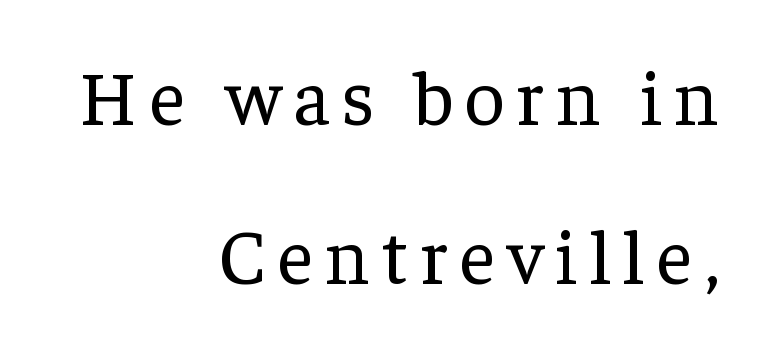
Q: Is the text bold? A: No.
Q: Is the text italic (slanted)? A: No, it is upright.
Q: Is the typeface a serif or a sans-serif typeface? A: Serif.
Q: Is the text underlined? A: No.
Q: How is the paragraph aligned? A: Right-aligned.
Q: Is the spacing between lines tight, normal or loose? A: Loose.
Q: Width (condensed, normal, or wide)? A: Normal.
Q: Stroke contrast? A: Low.
Q: x-height? A: Medium.
Q: Monospaced? A: No.
